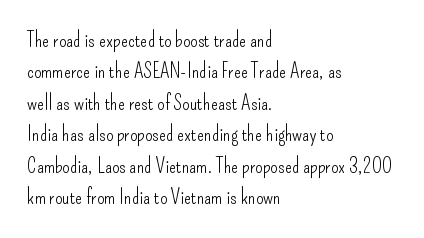
Each row of text sits above clean, open space. Italic? Not at all — the glyphs are vertical. Typeset ragged right — the left edge is the straight one. Each word holds together tightly as a unit, with standard inter-letter gaps. Interline gaps are of average width in this sample.
